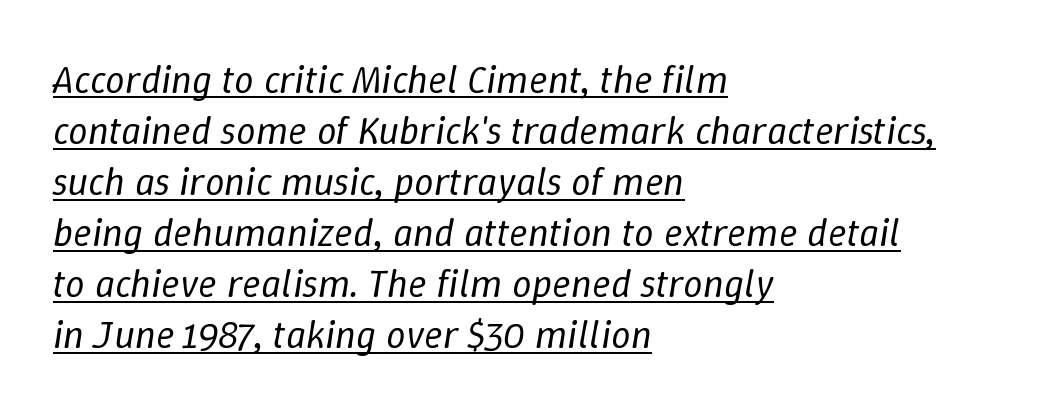
{"italic": "yes", "lean": "right", "slant_degrees": 9, "bold": "no", "weight": "regular", "width": "normal", "stroke_contrast": "low", "x_height": "medium", "monospaced": "no", "underline": "yes", "align": "left", "line_spacing": "normal", "line_spacing_ratio": 1.31, "letter_spacing": "normal", "letter_spacing_em": 0.0, "glyph_px": 39}
